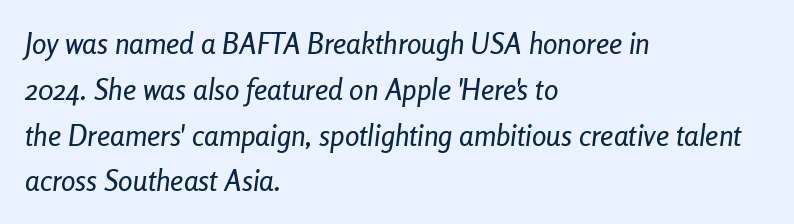
Words float on clear page, feet unadorned. Line starts are locked; line ends wander. Spacing verdict: proportional, widths tailored to each character. Short note: letters normally spaced. Does the leading feel generous? No, just average.
